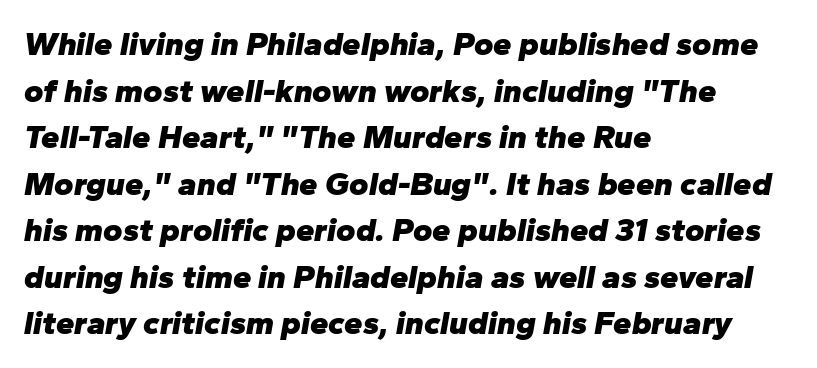
Bold? Absolutely — the strokes are thick and heavy. Reading down the column, the eye jumps a familiar distance to each next line. Slant detected: the letters are inclined. One-word summary of the alignment: left.
